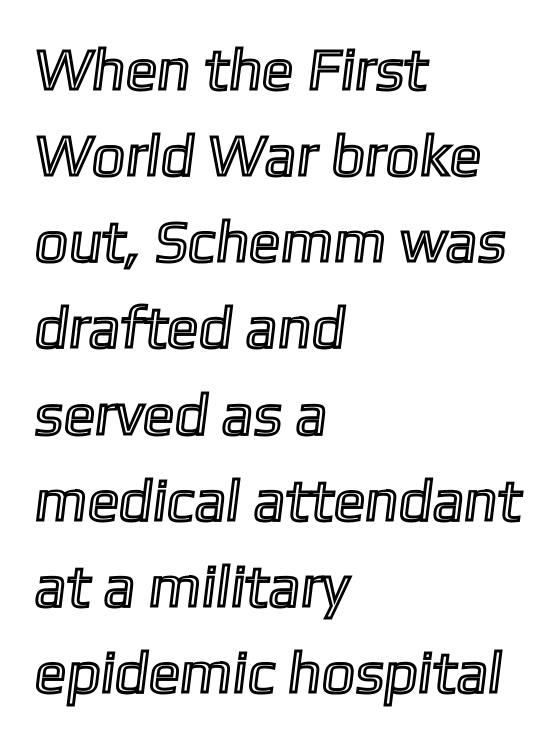
Glyph-to-glyph distance matches everyday printed text. Anything drawn beneath the words? Only blank space. The face used here is proportionally spaced, like ordinary book or web type. Compared with a centered layout, this one pins lines to the left instead.
